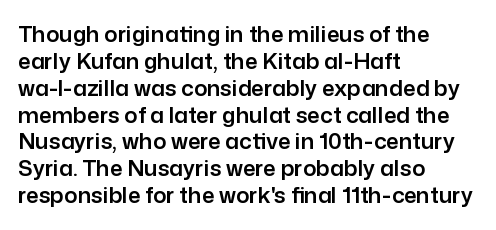
Is the block centered? No — it sits flush against the left margin. Beneath every word, the page is bare. What stands out about the letter spacing? Nothing — it is the standard amount. The lettering stays uniformly vertical, giving the passage a roman look.
